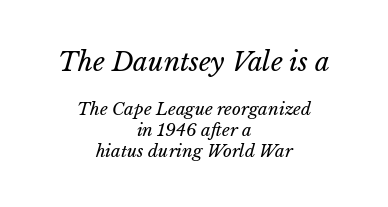
The image shows 26 px text type; set centered, line spacing 1.23x, normal letter spacing, not underlined; the first (top) block is 1.53x larger.
